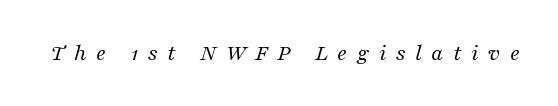
The zone under the glyphs is completely vacant. Counters stay open thanks to moderate or lighter strokes. These lines were composed using italics. Inter-character spacing is expanded well beyond the font's built-in metrics.
